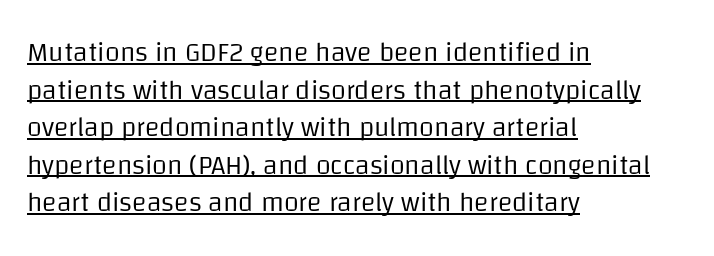
Q: Is the text bold? A: No.
Q: Is the text italic (slanted)? A: No, it is upright.
Q: Is the text underlined? A: Yes.
Q: How is the paragraph aligned? A: Left-aligned.
Q: Is the spacing between letters normal or unusually wide? A: Normal.
Q: Is the spacing between lines tight, normal or loose? A: Normal.
